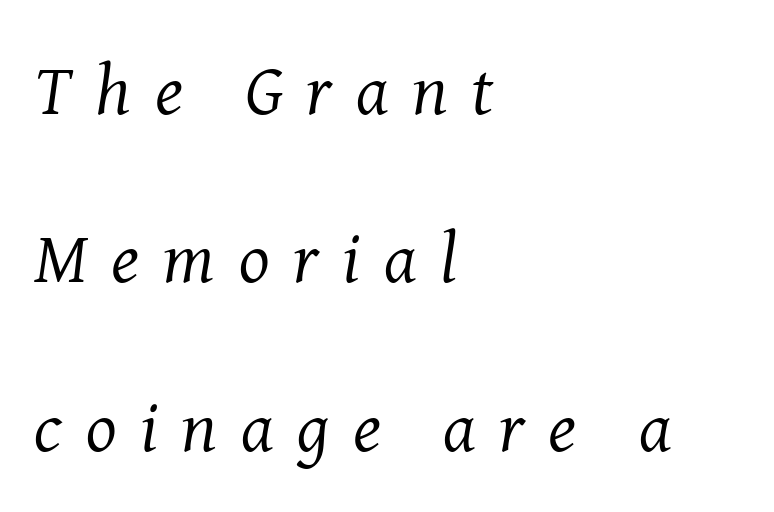
Q: Is the text bold? A: No.
Q: Is the text italic (slanted)? A: Yes, it leans right by about 8 degrees.
Q: Is the typeface a serif or a sans-serif typeface? A: Serif.
Q: Is the text underlined? A: No.
Q: How is the paragraph aligned? A: Left-aligned.
Q: Is the spacing between letters normal or unusually wide? A: Unusually wide.
Q: Is the spacing between lines tight, normal or loose? A: Loose.
Q: Width (condensed, normal, or wide)? A: Normal.
Q: Stroke contrast? A: Medium.
Q: x-height? A: Medium.
Q: Monospaced? A: No.
